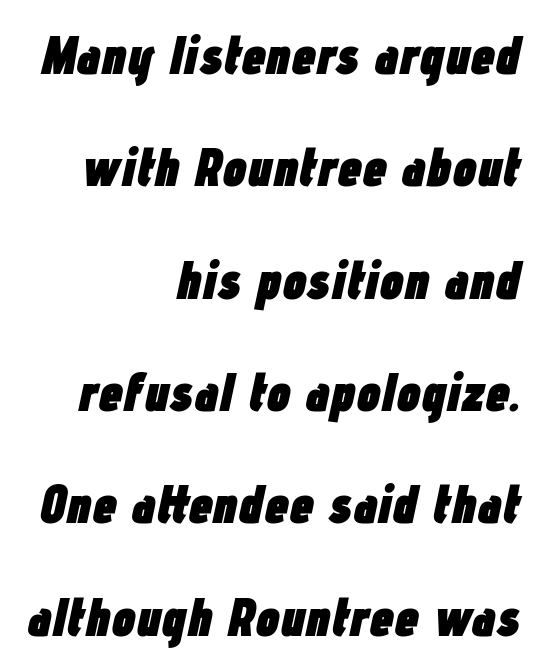
Q: Is the text bold? A: Yes.
Q: Is the text italic (slanted)? A: Yes, it leans right by about 12 degrees.
Q: Is the text underlined? A: No.
Q: How is the paragraph aligned? A: Right-aligned.
Q: Is the spacing between letters normal or unusually wide? A: Normal.
Q: Is the spacing between lines tight, normal or loose? A: Loose.
Q: Width (condensed, normal, or wide)? A: Condensed.
Q: Stroke contrast? A: Low.
Q: x-height? A: Medium.
Q: Monospaced? A: No.
